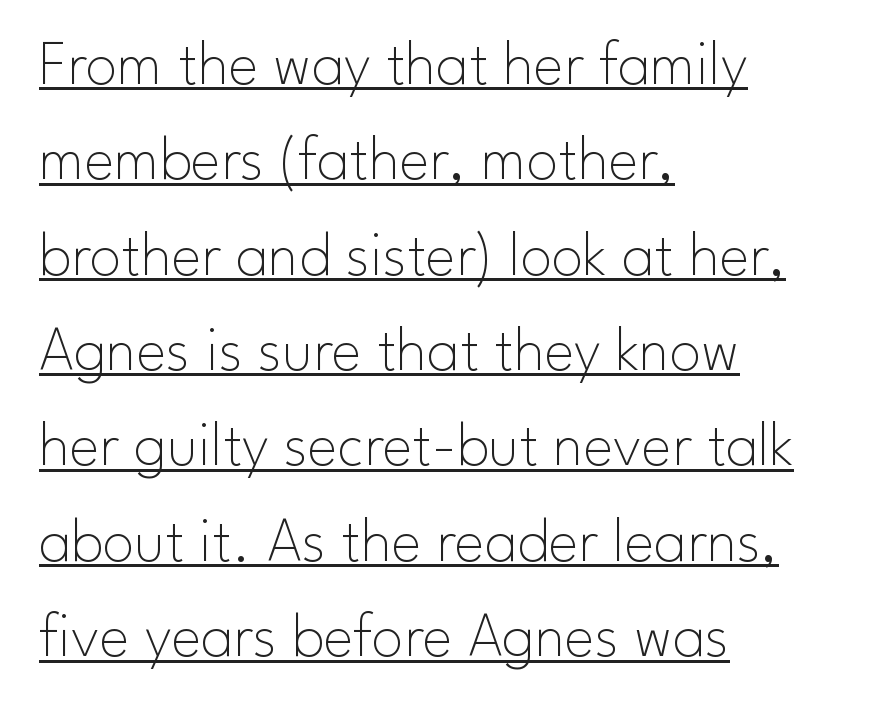
{"serif": "no", "italic": "no", "bold": "no", "weight": "thin", "width": "normal", "stroke_contrast": "low", "x_height": "small", "monospaced": "no", "underline": "yes", "align": "left", "line_spacing": "normal", "line_spacing_ratio": 1.49, "letter_spacing": "normal", "letter_spacing_em": 0.0, "glyph_px": 64}
